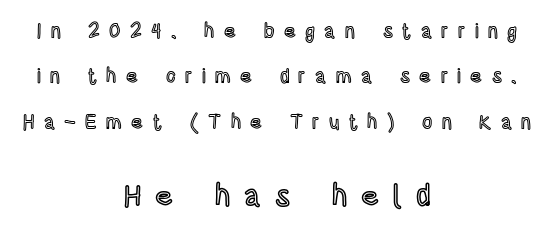
Q: Is the text italic (slanted)? A: No, it is upright.
Q: Is the text underlined? A: No.
Q: How is the paragraph aligned? A: Centered.
Q: Is the spacing between letters normal or unusually wide? A: Unusually wide.
Q: Is the spacing between lines tight, normal or loose? A: Loose.
Q: Which block of text is set in a larger size, the first (top) or the second (bottom)? A: The second (bottom) one.
Q: Width (condensed, normal, or wide)? A: Condensed.
Q: x-height? A: Large.
Q: Monospaced? A: No.
